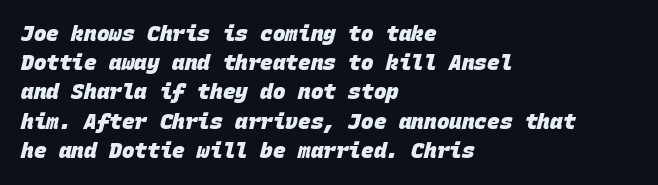
{"bold": "yes", "underline": "no", "align": "left", "line_spacing": "normal", "line_spacing_ratio": 1.39, "letter_spacing": "normal", "letter_spacing_em": 0.0, "glyph_px": 21}
